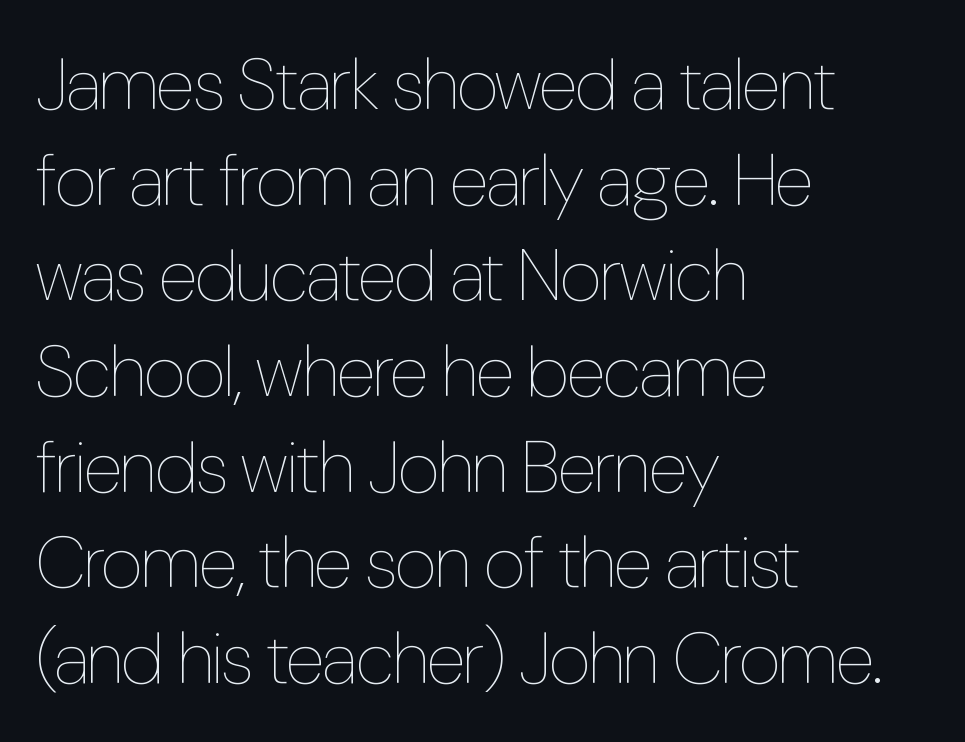
Q: Is the text bold? A: No.
Q: Is the text italic (slanted)? A: No, it is upright.
Q: Is the text underlined? A: No.
Q: How is the paragraph aligned? A: Left-aligned.
Q: Is the spacing between letters normal or unusually wide? A: Normal.
Q: Is the spacing between lines tight, normal or loose? A: Normal.
Q: Width (condensed, normal, or wide)? A: Condensed.
Q: Stroke contrast? A: Low.
Q: x-height? A: Medium.
Q: Monospaced? A: No.
